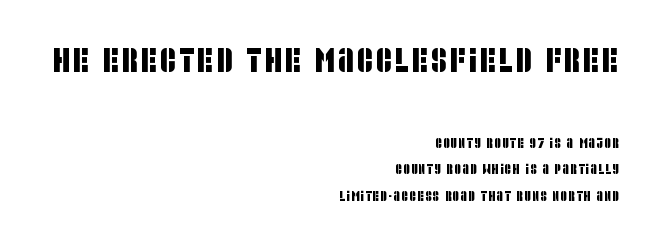
The rendering shrinks the type as you move from the upper chunk to the lower. The glyphs are unaccompanied by any horizontal stroke below them. Which margin do the lines hug? The right one — the left edge is uneven. Character widths vary here, with narrow letters taking less room than wide ones. Each letter's strokes conclude bluntly, with no projecting serifs.
